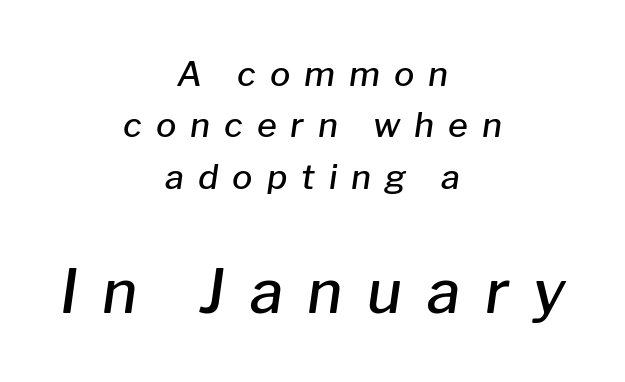
{"italic": "yes", "lean": "right", "slant_degrees": 8, "bold": "semi", "weight": "semibold", "width": "normal", "stroke_contrast": "low", "x_height": "medium", "monospaced": "no", "underline": "no", "align": "center", "line_spacing": "normal", "line_spacing_ratio": 1.51, "letter_spacing": "wide", "letter_spacing_em": 0.41, "larger_block": "second", "size_ratio": 1.76, "glyph_px": 60}
